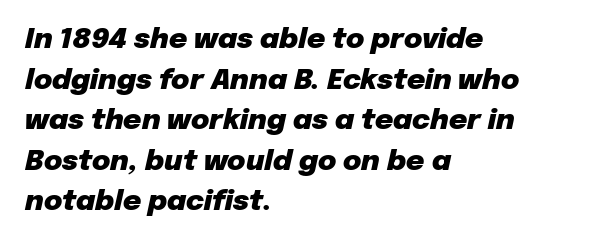
The image shows 28 px heavy type, italic (leaning right); set left-aligned, normal line spacing (1.45x), normal letter spacing, not underlined; low stroke contrast and a medium x-height.
